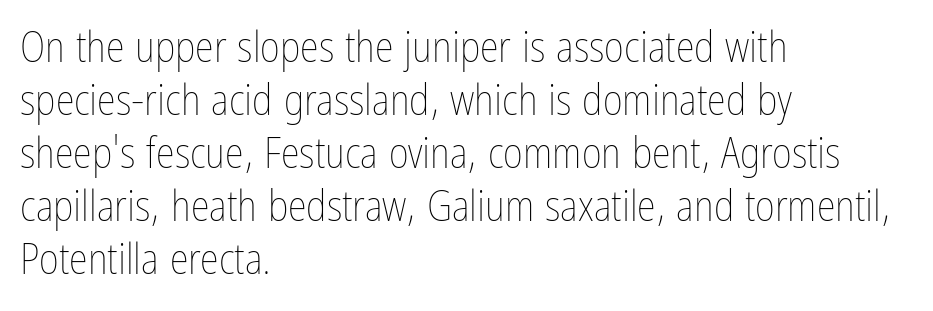
This is the regular roman posture of the typeface. The rendering uses natural spacing where letterforms have individual widths. Weight class: somewhere from thin through regular. These lines keep a tight, regular rhythm from letter to letter. Every row of glyphs begins at an identical x-position on the left.
